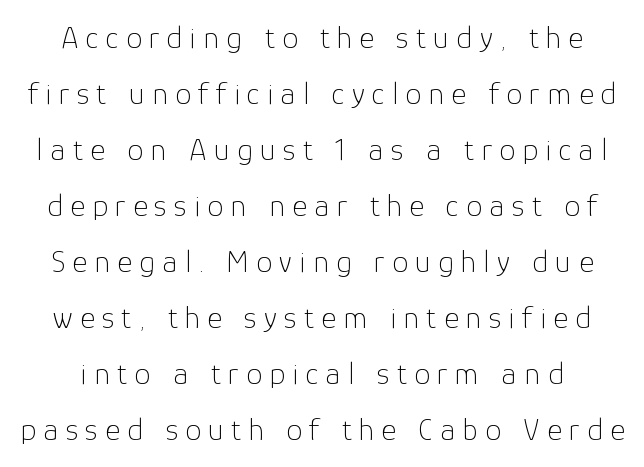
The image shows 32 px thin sans-serif type, upright; set line spacing 1.75x, unusually wide letter spacing (+0.23 em), not underlined; low stroke contrast and a medium x-height.
